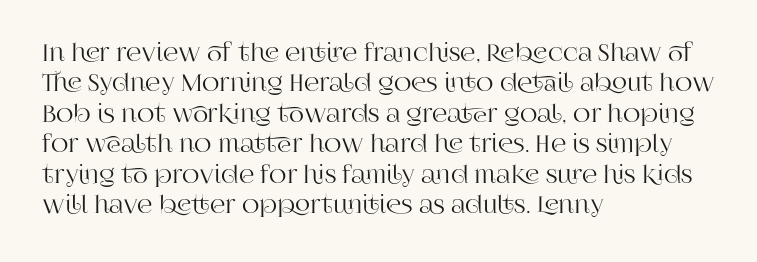
{"italic": "no", "underline": "no", "align": "left", "line_spacing": "normal", "line_spacing_ratio": 1.27, "letter_spacing": "normal", "letter_spacing_em": 0.0, "glyph_px": 24}
